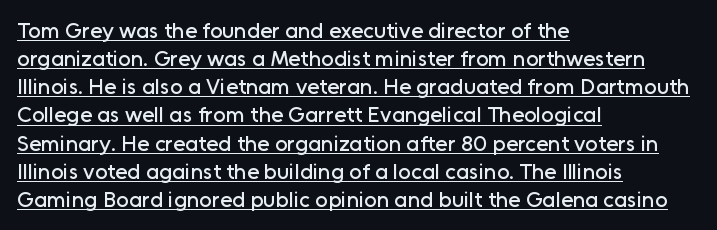
The image shows 22 px text type, upright; set left-aligned, normal line spacing (1.28x), normal letter spacing, underlined.
